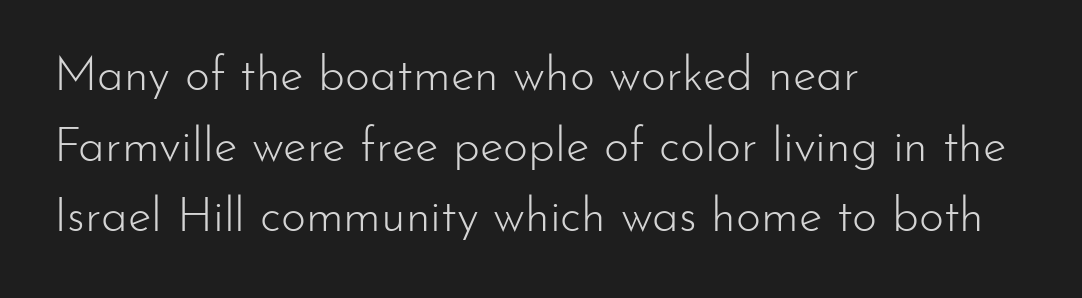
Regarding serifs, this sample does without them. Nothing heavy about these letters — not bold at all. This is the regular roman posture of the typeface. Horizontal bands of white between lines are of average thickness. Teacher's note: observe the even left margin — that is flush-left alignment.
